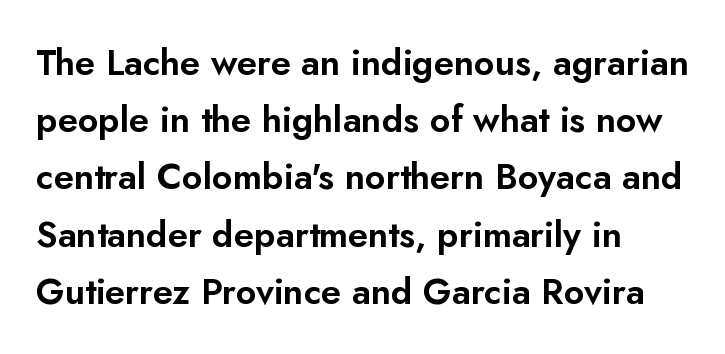
Q: Is the text italic (slanted)? A: No, it is upright.
Q: Is the typeface a serif or a sans-serif typeface? A: Sans-serif.
Q: Is the text underlined? A: No.
Q: How is the paragraph aligned? A: Left-aligned.
Q: Is the spacing between letters normal or unusually wide? A: Normal.
Q: Is the spacing between lines tight, normal or loose? A: Normal.
Q: Width (condensed, normal, or wide)? A: Normal.
Q: Stroke contrast? A: Low.
Q: x-height? A: Small.
Q: Monospaced? A: No.
